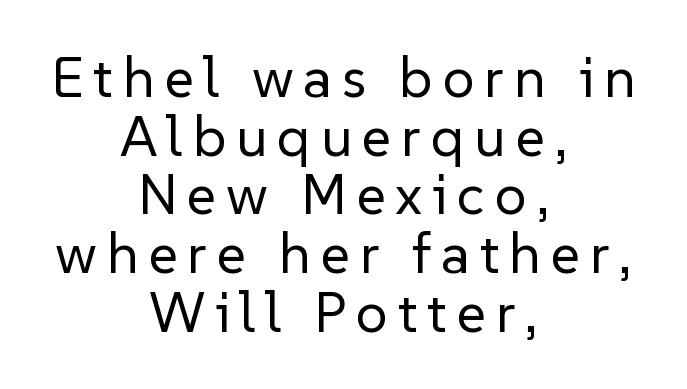
Honestly, there is no underline to notice here at all. To sum up the face: it is a sans, with no serifs. Each letter keeps its own natural width here, so spacing adapts to shape. Nothing heavy about these letters — not bold at all. A typesetter would mark this as roman, not italic. Does the copy run flush right? No — it is centered line by line.
